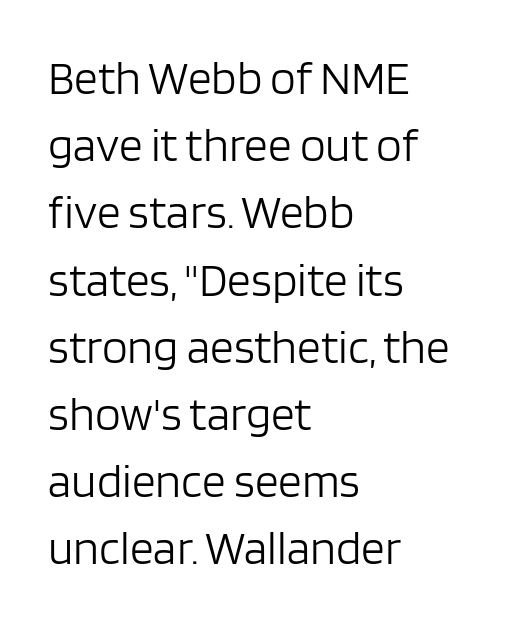
Check where the strokes stop: nothing finishes them off — pure sans. It's the straight-up-and-down kind of type. The passage shown is typed in a proportional face where columns would drift. Underlining? Definitely not there. No extra tracking has been applied to these lines. A typesetter would call this leading conventional body-copy spacing.
